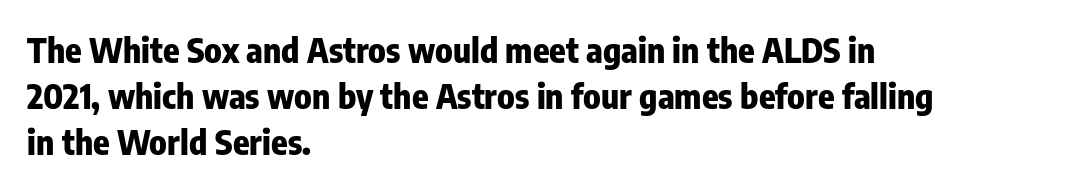
The image shows 34 px heavy, condensed sans-serif type, upright; set left-aligned, normal line spacing (1.36x), normal letter spacing, not underlined; low stroke contrast and a medium x-height.
